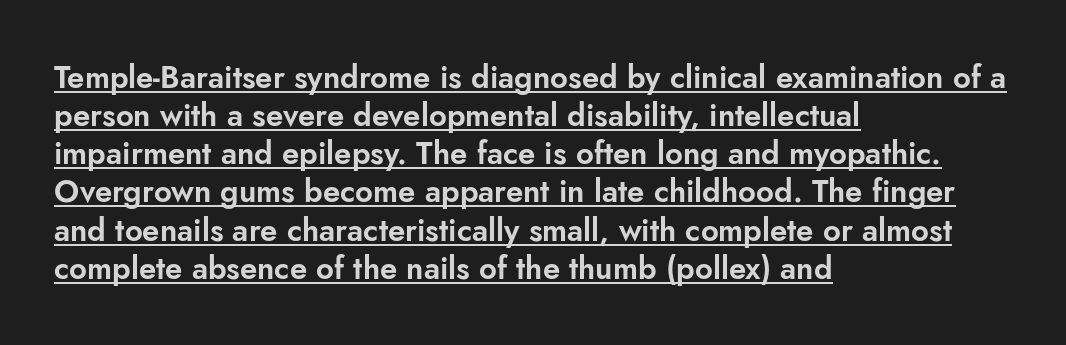
Q: Is the text italic (slanted)? A: No, it is upright.
Q: Is the typeface a serif or a sans-serif typeface? A: Sans-serif.
Q: Is the text underlined? A: Yes.
Q: How is the paragraph aligned? A: Left-aligned.
Q: Is the spacing between letters normal or unusually wide? A: Normal.
Q: Width (condensed, normal, or wide)? A: Normal.
Q: Stroke contrast? A: Low.
Q: x-height? A: Small.
Q: Monospaced? A: No.
